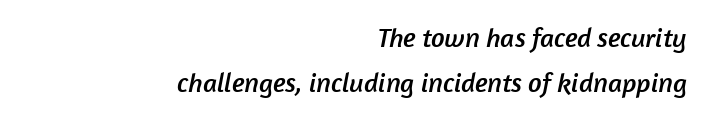
A normal amount of white space separates one row of letters from the next. Where is the straight margin? On the right. Spacing between characters is what you'd get straight out of the box. The space directly below the letters is spotless.
